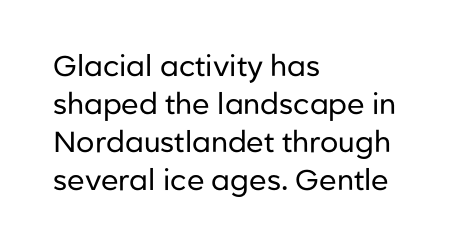
The image shows 29 px regular-weight sans-serif type, upright; set left-aligned, normal line spacing (1.31x), normal letter spacing, not underlined; low stroke contrast and a medium x-height.
